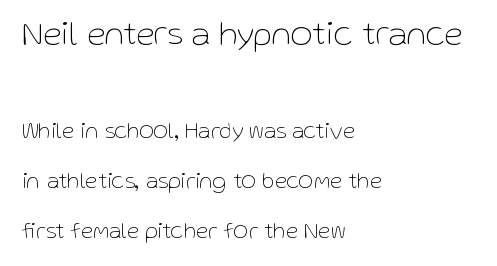
The image shows 34 px thin sans-serif type, upright; set left-aligned, loose line spacing (2.17x), normal letter spacing, not underlined; the first (top) block is 1.48x larger; low stroke contrast and a medium x-height.
